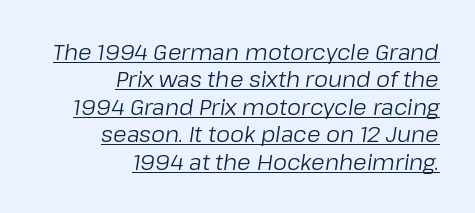
The image shows 22 px text type, italic (leaning right); set right-aligned, normal line spacing (1.25x), normal letter spacing, underlined.
